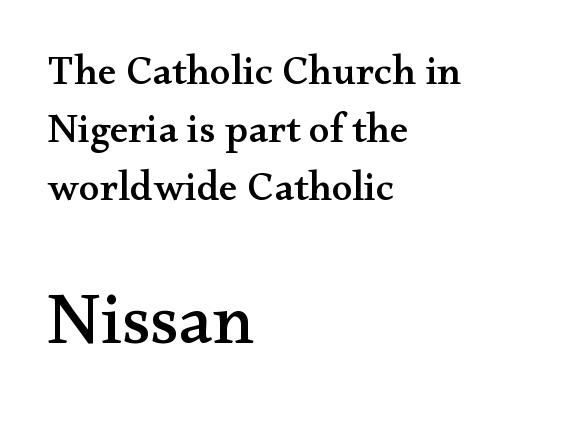
Ordinary non-slanted type is in use. Teacher's note: observe the even left margin — that is flush-left alignment. There is no visible air inserted between adjacent glyphs. Typographically, this falls in the serif category.
